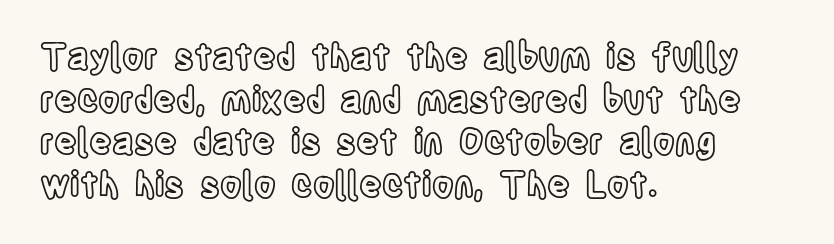
{"italic": "no", "width": "condensed", "x_height": "large", "monospaced": "no", "underline": "no", "align": "left", "line_spacing_ratio": 1.22, "letter_spacing": "normal", "letter_spacing_em": 0.0, "glyph_px": 35}
